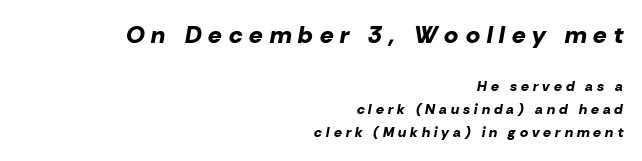
{"italic": "yes", "lean": "right", "slant_degrees": 10, "bold": "yes", "underline": "no", "align": "right", "line_spacing": "normal", "line_spacing_ratio": 1.63, "letter_spacing": "wide", "letter_spacing_em": 0.29, "larger_block": "first", "size_ratio": 1.71, "glyph_px": 24}
